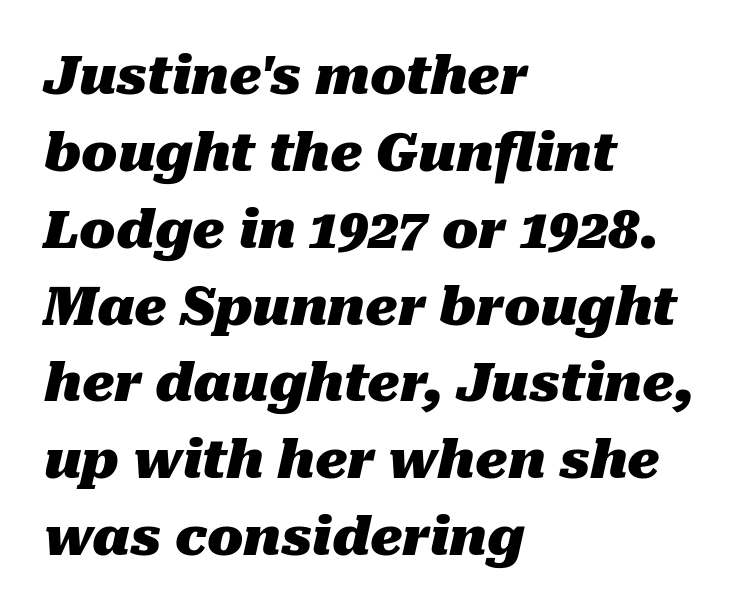
Q: Is the text bold? A: Yes.
Q: Is the text italic (slanted)? A: Yes, it leans right by about 10 degrees.
Q: Is the text underlined? A: No.
Q: How is the paragraph aligned? A: Left-aligned.
Q: Is the spacing between letters normal or unusually wide? A: Normal.
Q: Is the spacing between lines tight, normal or loose? A: Normal.
Q: Width (condensed, normal, or wide)? A: Normal.
Q: Stroke contrast? A: Medium.
Q: x-height? A: Medium.
Q: Monospaced? A: No.
